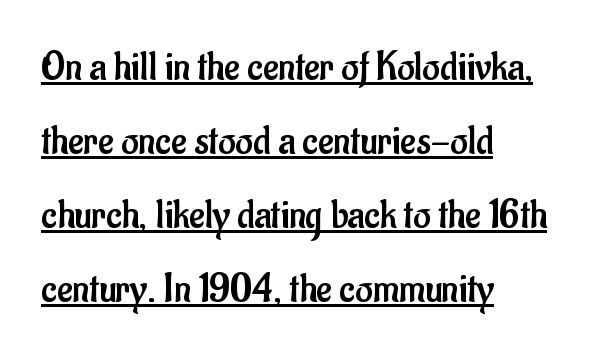
{"serif": "no", "italic": "no", "bold": "no", "weight": "regular", "width": "condensed", "stroke_contrast": "low", "x_height": "small", "monospaced": "no", "underline": "yes", "align": "left", "line_spacing_ratio": 1.76, "letter_spacing": "normal", "letter_spacing_em": 0.0, "glyph_px": 42}
